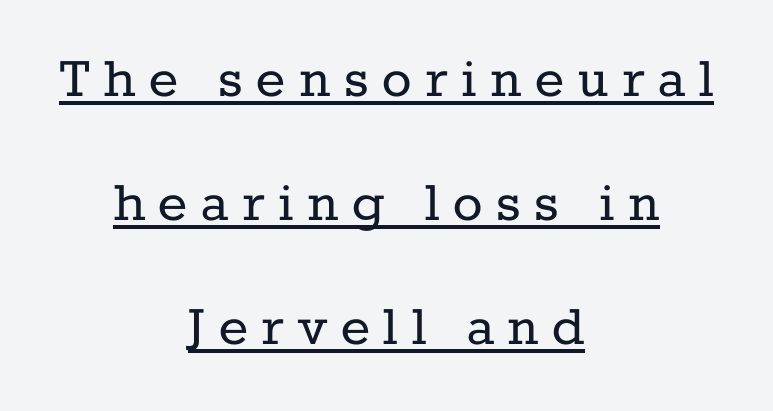
Check the space under the baseline: a stroke is drawn there. Quick note: interline space is abundant. The face used here is seriffed, in the tradition of book romans. Notice how the stems are strictly vertical — no italics here. Compared with typical body copy, the letter spacing here is much looser.
